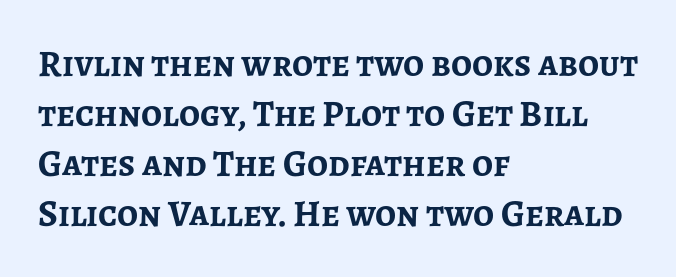
The image shows 37 px semibold sans-serif type, upright; set left-aligned, normal line spacing (1.35x), normal letter spacing, not underlined; low stroke contrast and a medium x-height.
